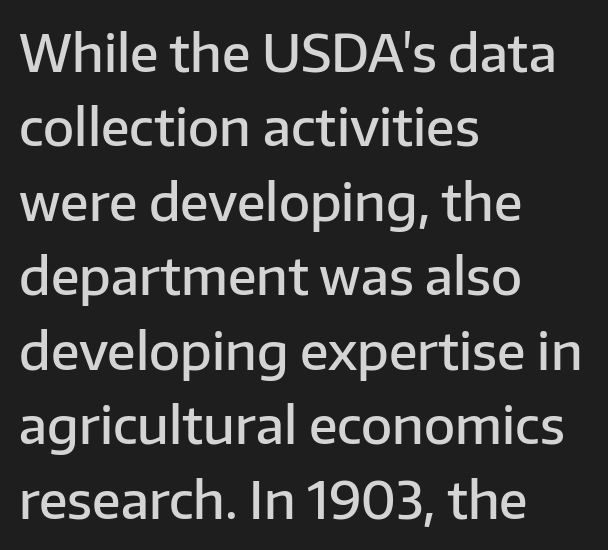
Q: Is the text bold? A: Semi-bold.
Q: Is the text italic (slanted)? A: No, it is upright.
Q: Is the typeface a serif or a sans-serif typeface? A: Sans-serif.
Q: Is the text underlined? A: No.
Q: How is the paragraph aligned? A: Left-aligned.
Q: Is the spacing between letters normal or unusually wide? A: Normal.
Q: Is the spacing between lines tight, normal or loose? A: Normal.
Q: Width (condensed, normal, or wide)? A: Normal.
Q: Stroke contrast? A: Low.
Q: x-height? A: Medium.
Q: Monospaced? A: No.
